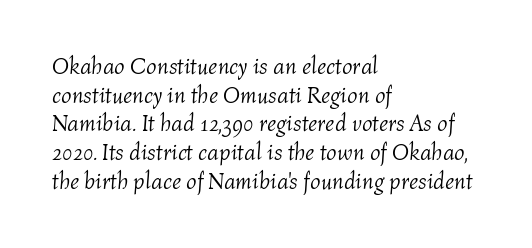
The image shows 23 px text type, italic (leaning right); set left-aligned, normal line spacing (1.25x), normal letter spacing, not underlined.
